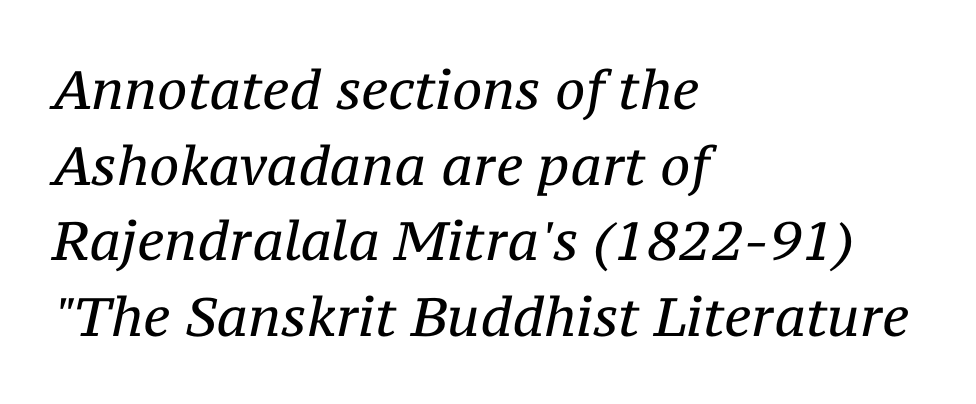
The image shows 54 px regular-weight serif type, italic (leaning right); set left-aligned, normal line spacing (1.4x), normal letter spacing, not underlined; medium stroke contrast and a medium x-height.
